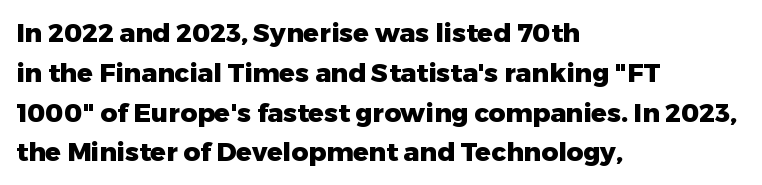
{"italic": "no", "bold": "yes", "underline": "no", "align": "left", "line_spacing": "normal", "line_spacing_ratio": 1.53, "letter_spacing": "normal", "letter_spacing_em": 0.0, "glyph_px": 26}
